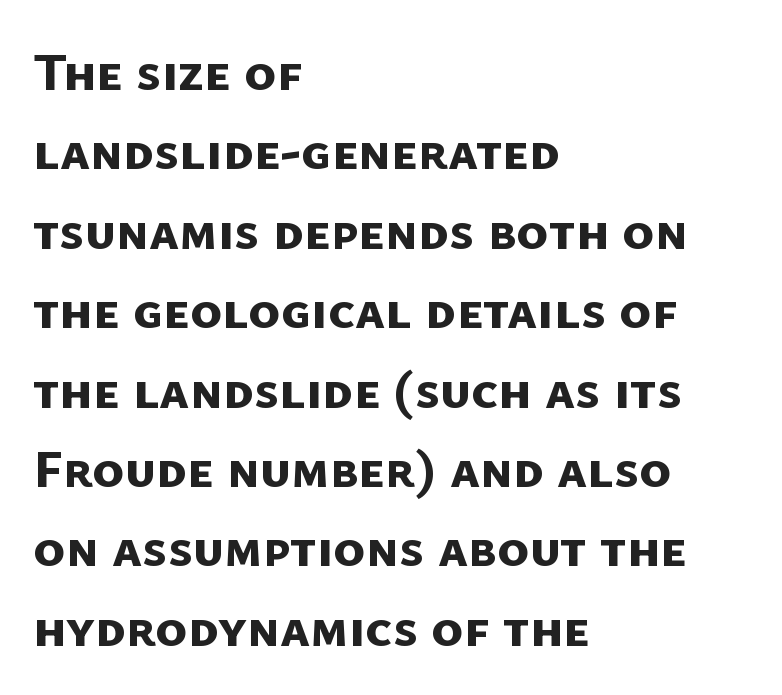
The specimen omits any rule beneath the text block's lines. The horizontal fit of the characters is conventional and even. Line beginnings align vertically; line endings do not. The typesetting leans heavy: a genuine bold. Vertical spacing — default. Stroke terminals: plain, sans-serif.
